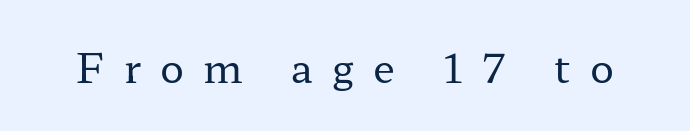
The image shows 40 px regular-weight, wide serif type, upright; set unusually wide letter spacing (+0.48 em), not underlined; low stroke contrast and a medium x-height.
